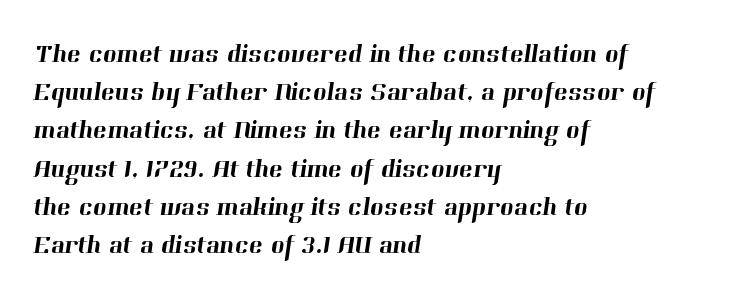
Q: Is the text underlined? A: No.
Q: How is the paragraph aligned? A: Left-aligned.
Q: Is the spacing between letters normal or unusually wide? A: Normal.
Q: Is the spacing between lines tight, normal or loose? A: Normal.
